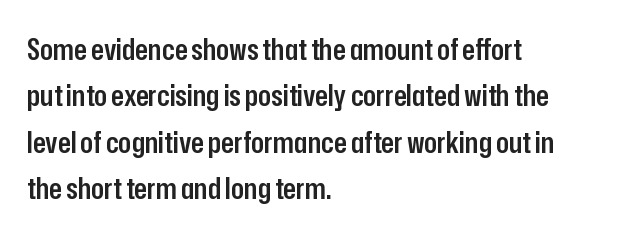
{"serif": "no", "italic": "no", "bold": "semi", "weight": "semibold", "width": "condensed", "stroke_contrast": "low", "x_height": "medium", "monospaced": "no", "underline": "no", "align": "left", "line_spacing": "normal", "line_spacing_ratio": 1.55, "letter_spacing": "normal", "letter_spacing_em": 0.0, "glyph_px": 30}
